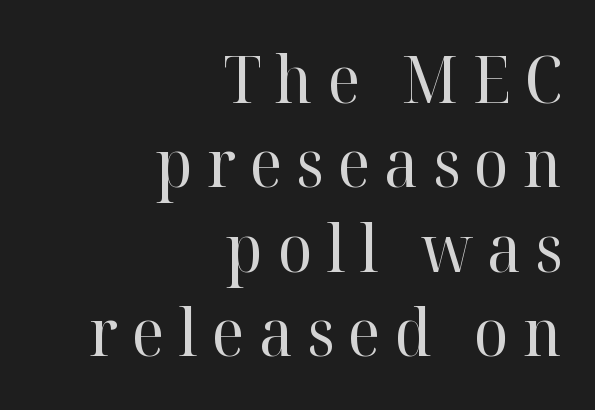
{"serif": "yes", "italic": "no", "bold": "no", "weight": "regular", "width": "normal", "stroke_contrast": "high", "x_height": "medium", "monospaced": "no", "underline": "no", "align": "right", "line_spacing": "normal", "line_spacing_ratio": 1.3, "letter_spacing": "wide", "letter_spacing_em": 0.22, "glyph_px": 65}
